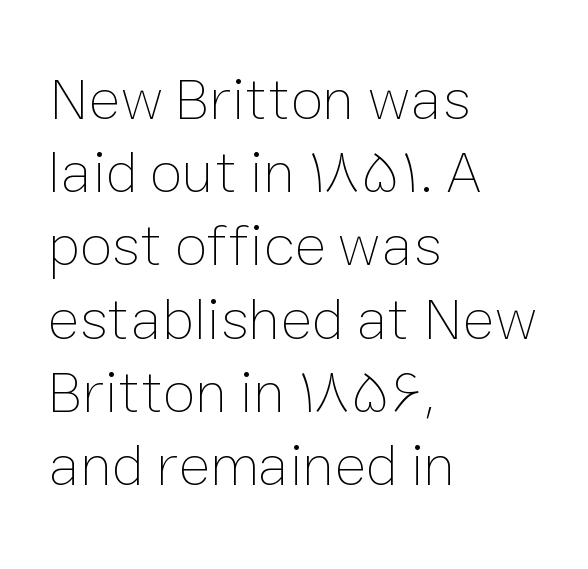
Q: Is the text bold? A: No.
Q: Is the text italic (slanted)? A: No, it is upright.
Q: Is the text underlined? A: No.
Q: How is the paragraph aligned? A: Left-aligned.
Q: Is the spacing between letters normal or unusually wide? A: Normal.
Q: Width (condensed, normal, or wide)? A: Normal.
Q: Stroke contrast? A: Low.
Q: x-height? A: Medium.
Q: Monospaced? A: No.
